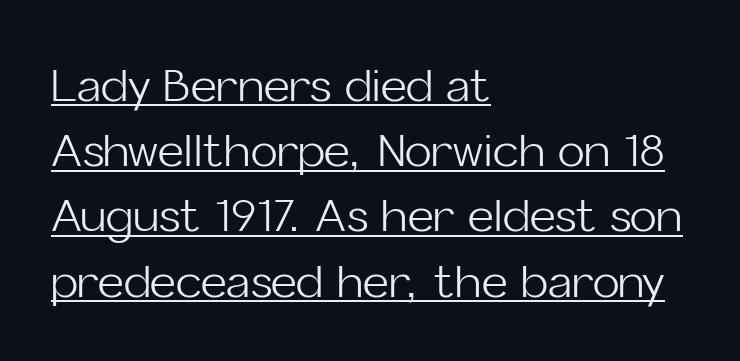
The image shows 45 px light sans-serif type, upright; set left-aligned, normal line spacing (1.45x), normal letter spacing, underlined; low stroke contrast and a medium x-height.
